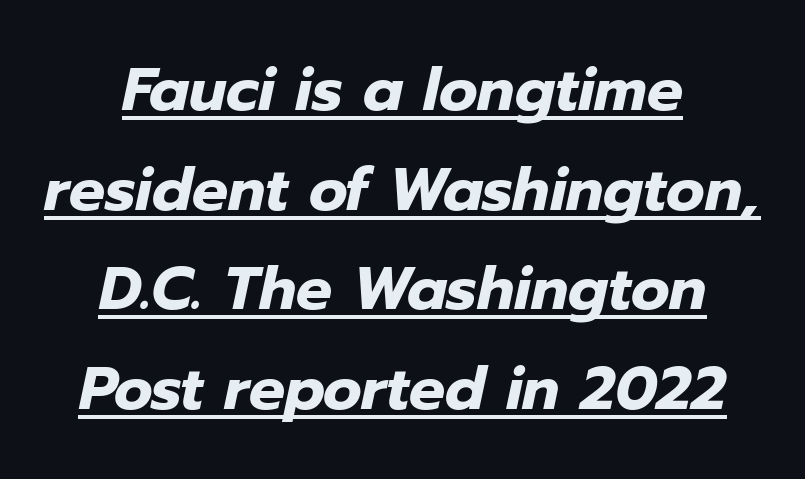
The rendering uses the underline text-decoration. I'd describe the lettering as bold — thick and assertive. You could call the tracking neutral — neither tight nor loose. The typesetter chose a symmetrical, centered arrangement here.
